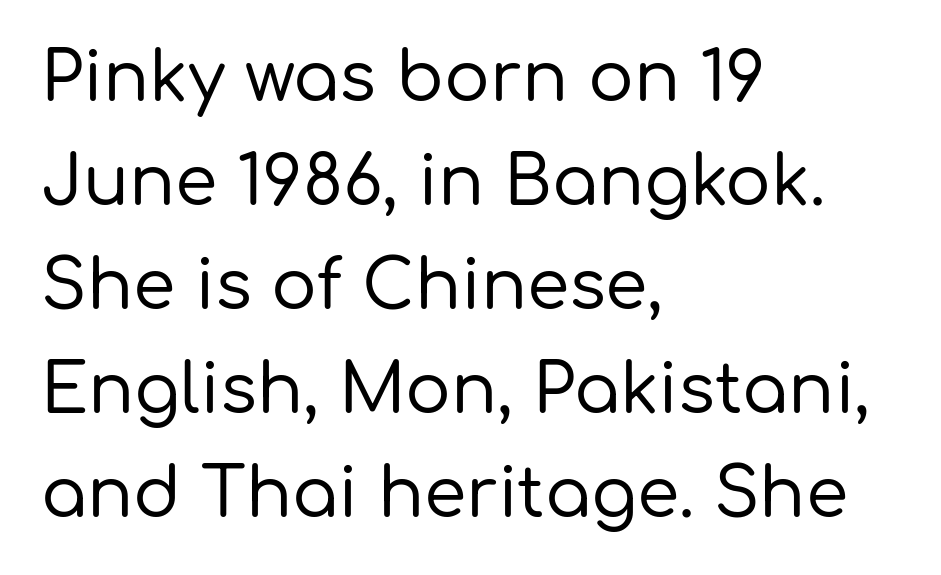
The image shows 68 px sans-serif type, upright; set left-aligned, normal line spacing (1.53x), normal letter spacing, not underlined; low stroke contrast and a medium x-height.
